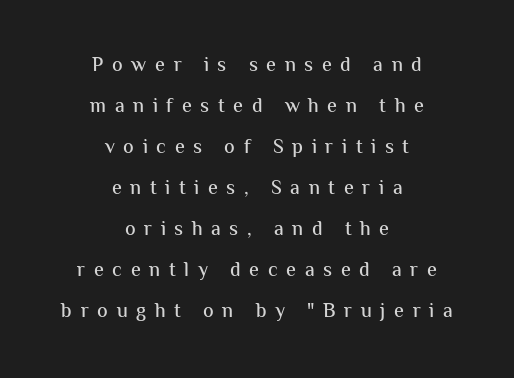
{"italic": "no", "underline": "no", "align": "center", "line_spacing": "loose", "line_spacing_ratio": 2.05, "letter_spacing": "wide", "letter_spacing_em": 0.43, "glyph_px": 20}
